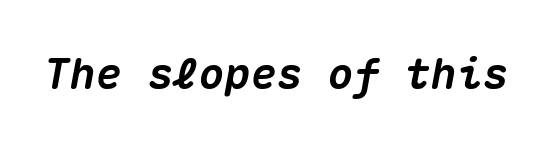
The image shows 43 px heavy type, italic (leaning right), monospaced; set normal letter spacing, not underlined; medium stroke contrast and a medium x-height.
